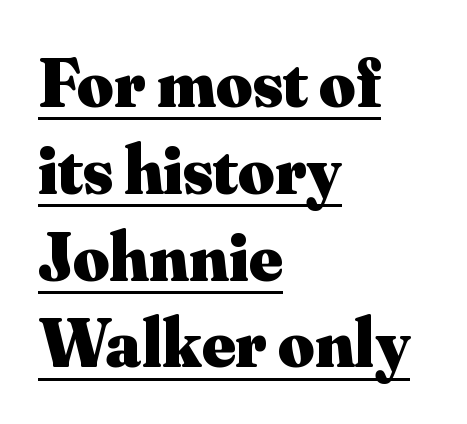
The image shows 70 px heavy serif type, upright; set left-aligned, line spacing 1.24x, normal letter spacing, underlined; medium stroke contrast and a small x-height.
